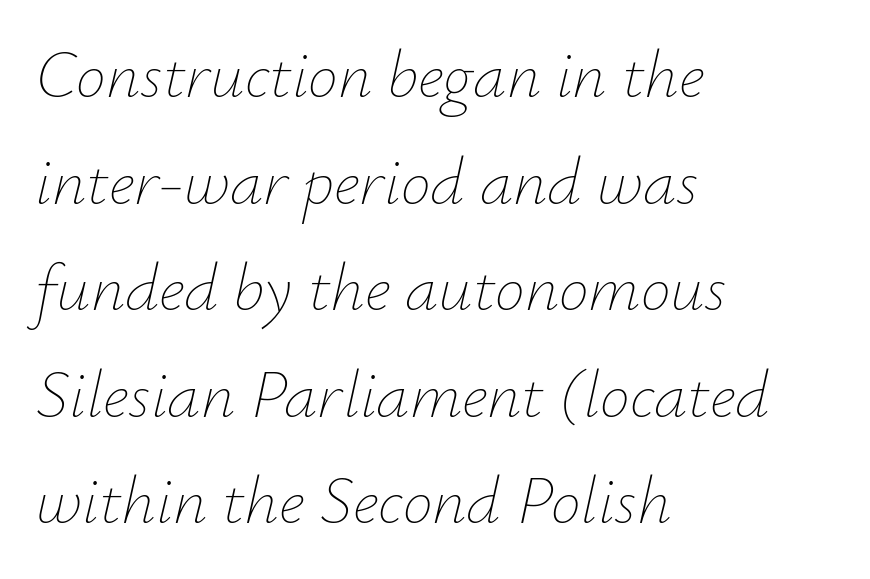
{"italic": "yes", "lean": "right", "slant_degrees": 12, "bold": "no", "weight": "thin", "width": "normal", "stroke_contrast": "low", "x_height": "small", "monospaced": "no", "underline": "no", "align": "left", "line_spacing": "normal", "line_spacing_ratio": 1.59, "letter_spacing": "normal", "letter_spacing_em": 0.0, "glyph_px": 67}
